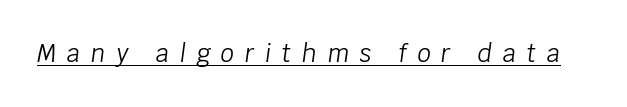
The image shows 24 px text type, italic (leaning right); set unusually wide letter spacing (+0.44 em), underlined.
